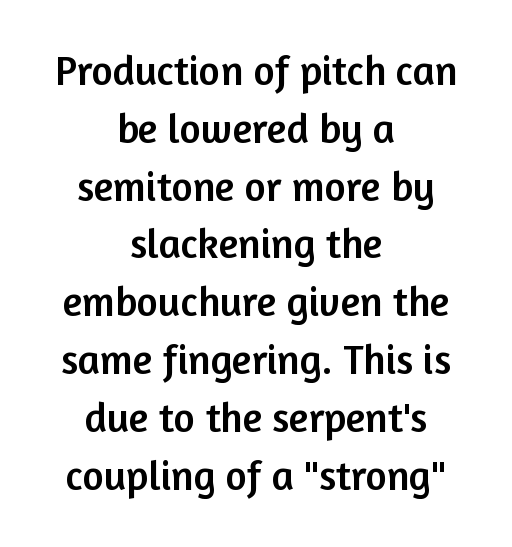
The image shows 41 px sans-serif type, upright; set centered, normal line spacing (1.41x), normal letter spacing, not underlined; low stroke contrast and a medium x-height.
